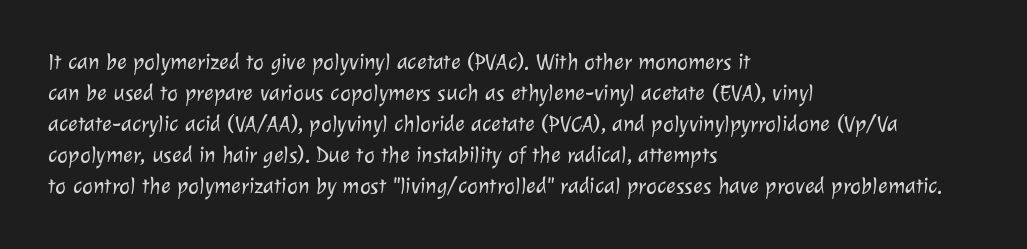
The vertical gap from one line to the next is medium. The letterforms sit at book weight or below. Underline: absent. All the whitespace from short lines collects on the right. The type is set solid horizontally, with unmodified tracking.
